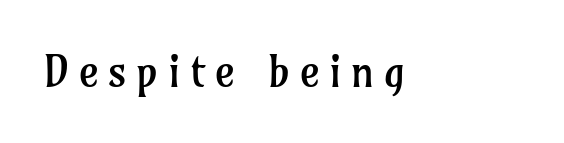
The image shows 43 px regular-weight serif type, upright; set unusually wide letter spacing (+0.22 em), not underlined; low stroke contrast and a medium x-height.
